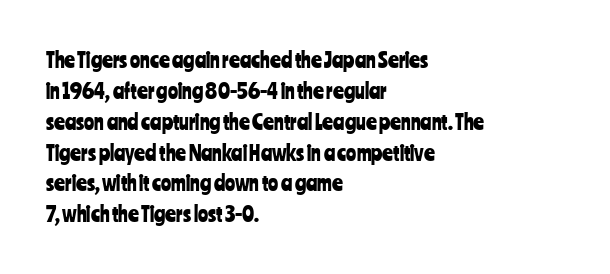
{"italic": "no", "underline": "no", "align": "left", "line_spacing": "normal", "line_spacing_ratio": 1.47, "letter_spacing": "normal", "letter_spacing_em": 0.0, "glyph_px": 21}
